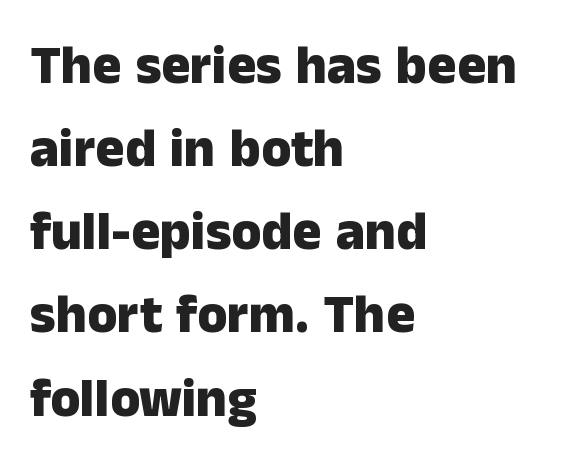
{"serif": "no", "italic": "no", "bold": "yes", "weight": "heavy", "width": "normal", "stroke_contrast": "low", "x_height": "medium", "monospaced": "no", "underline": "no", "align": "left", "line_spacing": "normal", "line_spacing_ratio": 1.54, "letter_spacing": "normal", "letter_spacing_em": 0.0, "glyph_px": 54}
